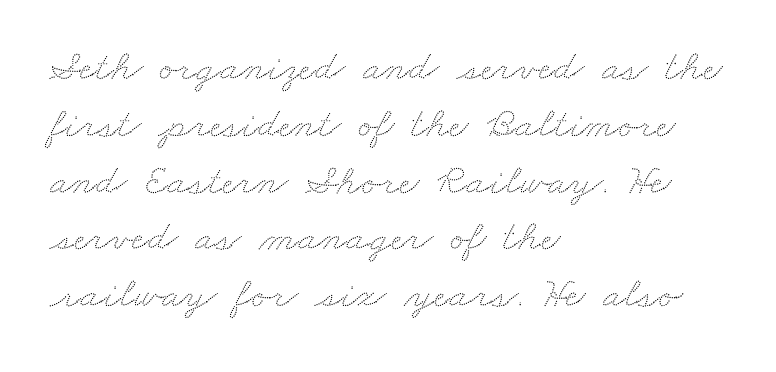
The image shows 43 px wide type; set left-aligned, normal line spacing (1.32x), normal letter spacing, not underlined; low stroke contrast and a small x-height.
